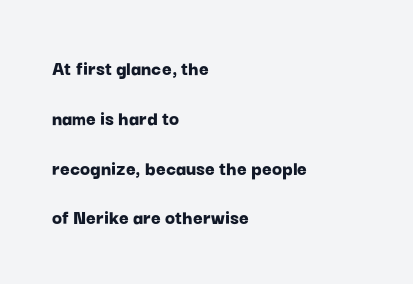
Q: Is the text bold? A: Yes.
Q: Is the text italic (slanted)? A: No, it is upright.
Q: Is the text underlined? A: No.
Q: How is the paragraph aligned? A: Left-aligned.
Q: Is the spacing between letters normal or unusually wide? A: Normal.
Q: Is the spacing between lines tight, normal or loose? A: Loose.
